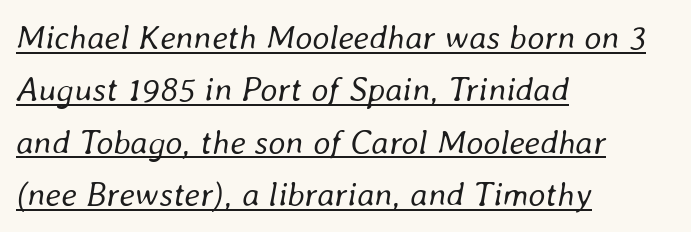
The image shows 34 px regular-weight type, italic (leaning right); set left-aligned, normal line spacing (1.54x), normal letter spacing, underlined; low stroke contrast and a medium x-height.
